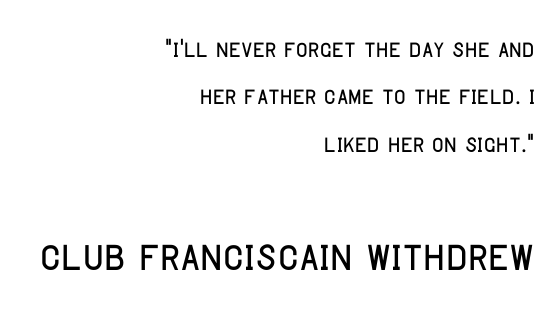
Q: Is the text italic (slanted)? A: No, it is upright.
Q: Is the typeface a serif or a sans-serif typeface? A: Sans-serif.
Q: Is the text underlined? A: No.
Q: How is the paragraph aligned? A: Right-aligned.
Q: Is the spacing between letters normal or unusually wide? A: Normal.
Q: Is the spacing between lines tight, normal or loose? A: Normal.
Q: Which block of text is set in a larger size, the first (top) or the second (bottom)? A: The second (bottom) one.
Q: Width (condensed, normal, or wide)? A: Condensed.
Q: Stroke contrast? A: Low.
Q: x-height? A: Large.
Q: Monospaced? A: No.
